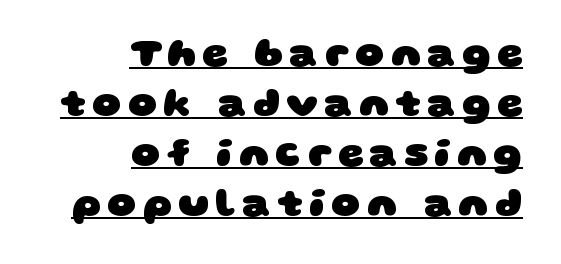
{"serif": "no", "bold": "yes", "weight": "heavy", "width": "wide", "stroke_contrast": "low", "x_height": "large", "monospaced": "no", "underline": "yes", "align": "right", "line_spacing": "normal", "line_spacing_ratio": 1.25, "glyph_px": 40}
